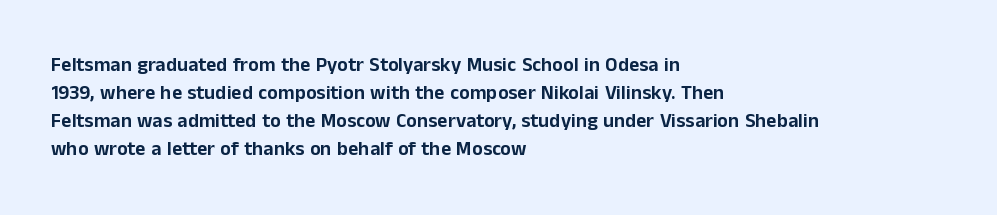
The image shows 20 px text type, upright; set left-aligned, normal line spacing (1.4x), normal letter spacing, not underlined.
